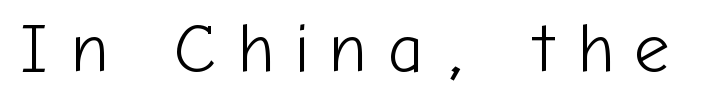
Q: Is the text bold? A: No.
Q: Is the text italic (slanted)? A: No, it is upright.
Q: Is the typeface a serif or a sans-serif typeface? A: Sans-serif.
Q: Is the text underlined? A: No.
Q: Is the spacing between letters normal or unusually wide? A: Unusually wide.
Q: Width (condensed, normal, or wide)? A: Normal.
Q: Stroke contrast? A: Low.
Q: x-height? A: Medium.
Q: Monospaced? A: No.
